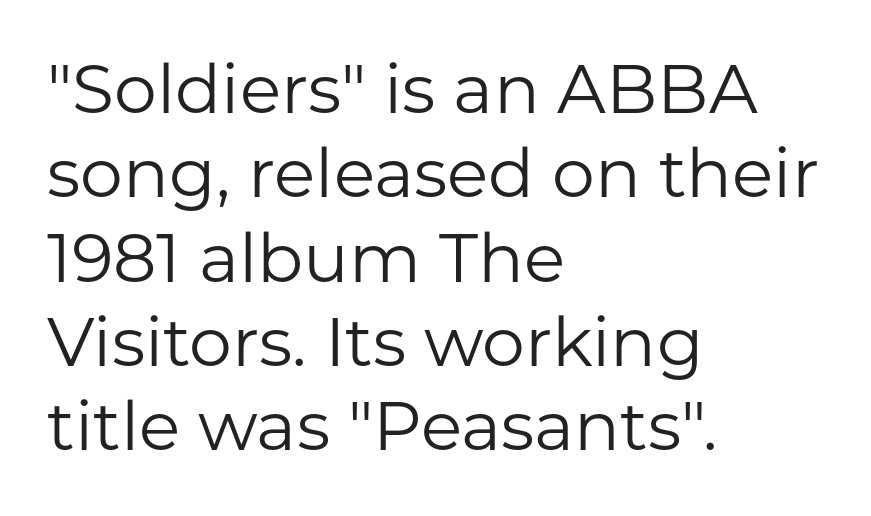
Q: Is the text bold? A: No.
Q: Is the text italic (slanted)? A: No, it is upright.
Q: Is the typeface a serif or a sans-serif typeface? A: Sans-serif.
Q: Is the text underlined? A: No.
Q: How is the paragraph aligned? A: Left-aligned.
Q: Is the spacing between letters normal or unusually wide? A: Normal.
Q: Width (condensed, normal, or wide)? A: Normal.
Q: Stroke contrast? A: Low.
Q: x-height? A: Medium.
Q: Monospaced? A: No.
